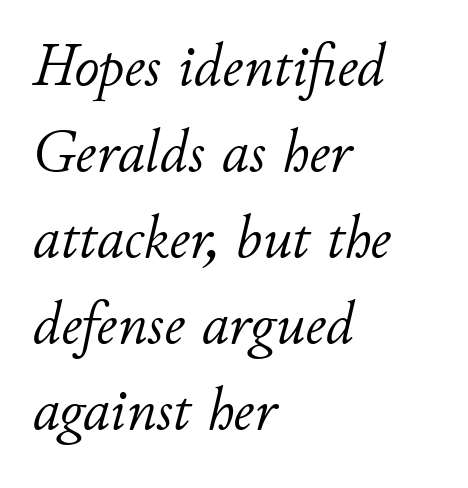
{"italic": "yes", "lean": "right", "slant_degrees": 11, "bold": "no", "weight": "light", "width": "normal", "stroke_contrast": "low", "x_height": "small", "monospaced": "no", "underline": "no", "align": "left", "line_spacing": "normal", "line_spacing_ratio": 1.41, "letter_spacing": "normal", "letter_spacing_em": 0.0, "glyph_px": 61}
